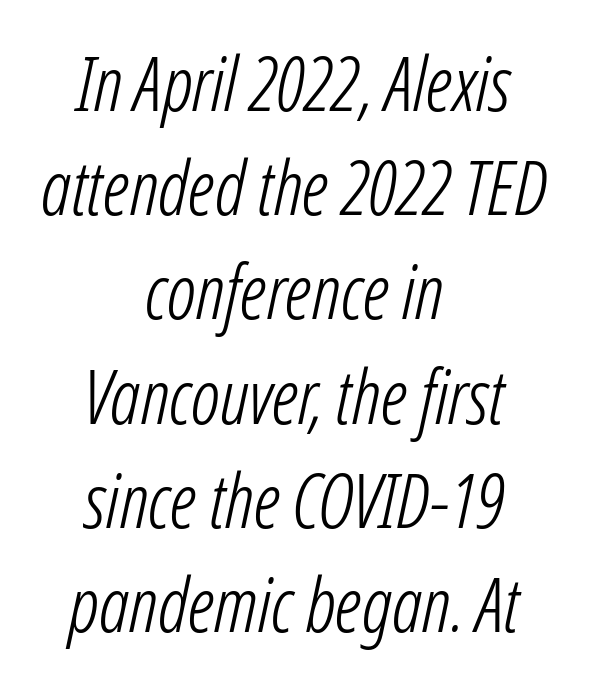
{"italic": "yes", "lean": "right", "slant_degrees": 12, "bold": "no", "weight": "light", "width": "condensed", "stroke_contrast": "low", "x_height": "medium", "monospaced": "no", "underline": "no", "align": "center", "line_spacing": "normal", "line_spacing_ratio": 1.39, "letter_spacing": "normal", "letter_spacing_em": 0.0, "glyph_px": 75}
